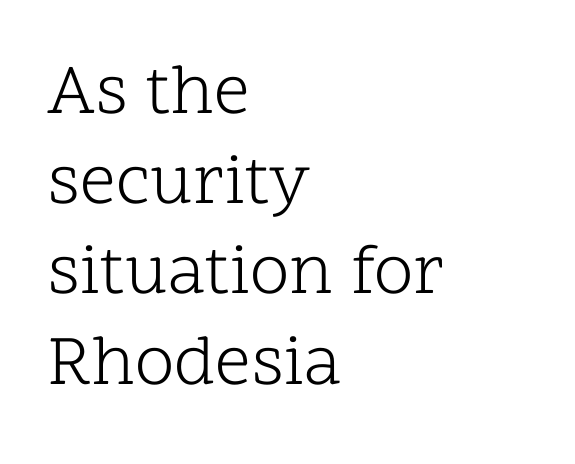
{"serif": "yes", "italic": "no", "bold": "no", "weight": "light", "width": "normal", "stroke_contrast": "low", "x_height": "medium", "monospaced": "no", "underline": "no", "align": "left", "line_spacing": "normal", "line_spacing_ratio": 1.27, "letter_spacing": "normal", "letter_spacing_em": 0.0, "glyph_px": 71}
